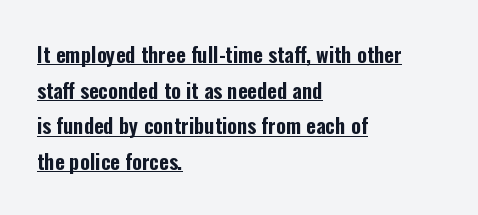
The image shows 21 px text type, upright; set left-aligned, normal line spacing (1.7x), normal letter spacing, underlined.
